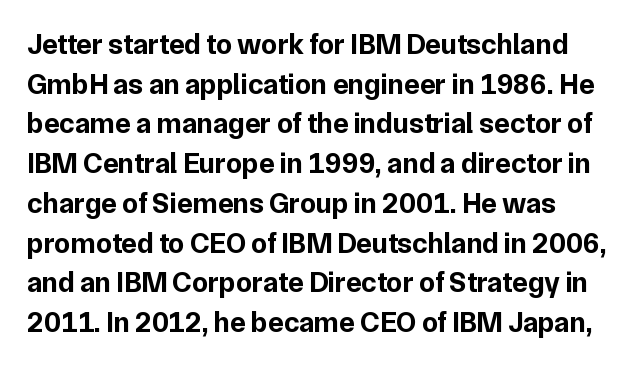
Compared with typical body copy, the letter spacing here is the same. Plenty of ink on the page — the face is bold. The rendering shows plain stroke endings on the letterforms — a sans-serif design. The designer left line spacing at the default. Does the lettering tilt? It doesn't — this is upright.
